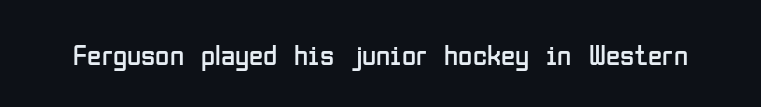
Does the type have serifs? No, each stem ends abruptly. The letters advance in unequal steps, a hallmark of proportional type. On a weight scale, this lands at 450 or below. Inter-character spacing is left at the font's built-in metrics. The space beneath each line is pristine and unruled. Posture: vertical.
